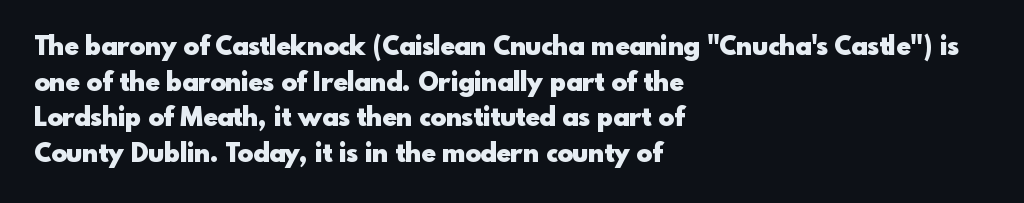
Q: Is the text bold? A: Yes.
Q: Is the text italic (slanted)? A: No, it is upright.
Q: Is the text underlined? A: No.
Q: How is the paragraph aligned? A: Left-aligned.
Q: Is the spacing between letters normal or unusually wide? A: Normal.
Q: Is the spacing between lines tight, normal or loose? A: Normal.
